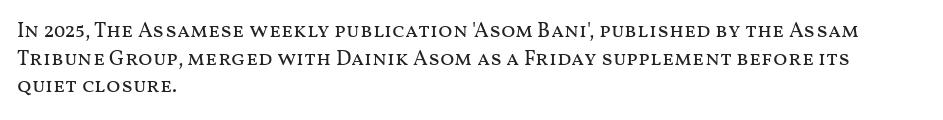
Q: Is the text bold? A: No.
Q: Is the text italic (slanted)? A: No, it is upright.
Q: Is the text underlined? A: No.
Q: How is the paragraph aligned? A: Left-aligned.
Q: Is the spacing between letters normal or unusually wide? A: Normal.
Q: Is the spacing between lines tight, normal or loose? A: Normal.
